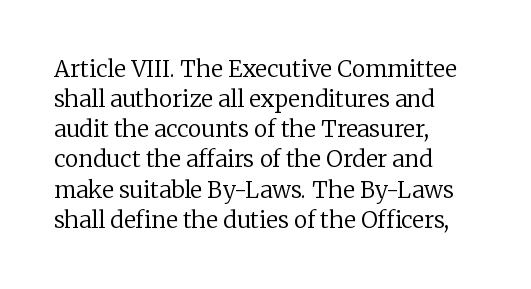
Teacher's note: observe the even left margin — that is flush-left alignment. Does extra space separate the letters? No, they use regular spacing. In terms of posture, this sample is upright. The glyphs are unaccompanied by any horizontal stroke below them. The lines sit at an ordinary, default distance from one another.
